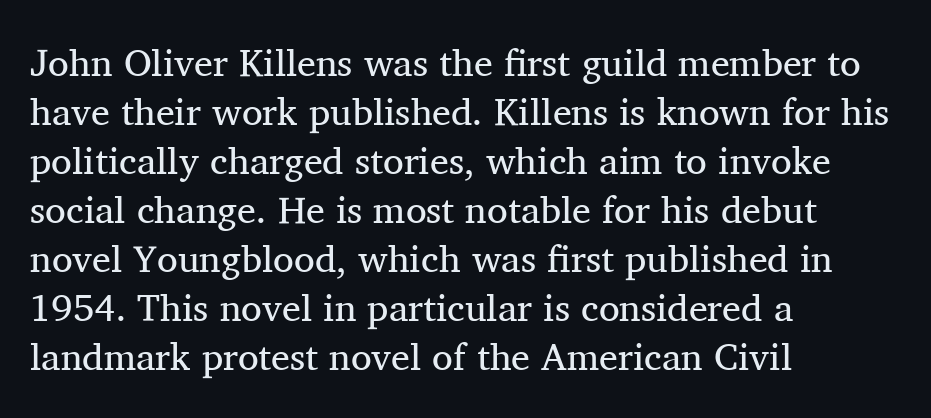
The image shows 38 px regular-weight serif type, upright; set left-aligned, normal line spacing (1.29x), normal letter spacing, not underlined; medium stroke contrast and a medium x-height.
